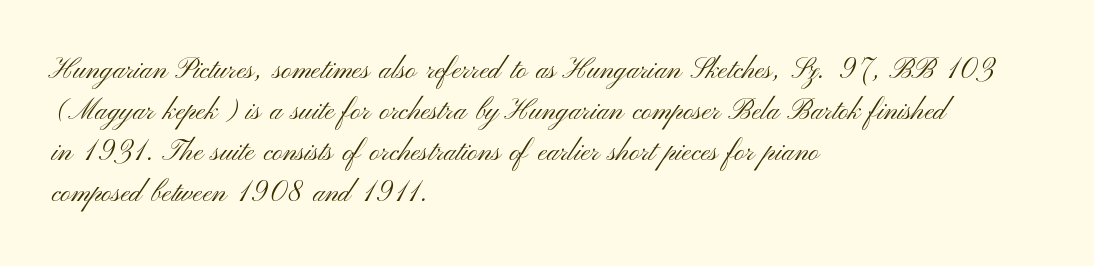
Q: Is the text bold? A: No.
Q: Is the text italic (slanted)? A: Yes.
Q: Is the typeface a serif or a sans-serif typeface? A: Sans-serif.
Q: Is the text underlined? A: No.
Q: How is the paragraph aligned? A: Left-aligned.
Q: Is the spacing between letters normal or unusually wide? A: Normal.
Q: Is the spacing between lines tight, normal or loose? A: Normal.
Q: Width (condensed, normal, or wide)? A: Wide.
Q: Stroke contrast? A: Medium.
Q: x-height? A: Small.
Q: Monospaced? A: No.
